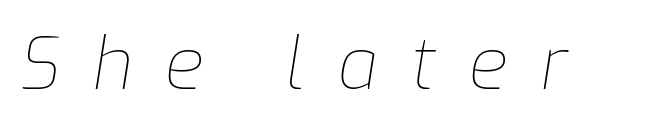
The image shows 71 px thin type, italic (leaning right); set unusually wide letter spacing (+0.46 em), not underlined; low stroke contrast and a medium x-height.
